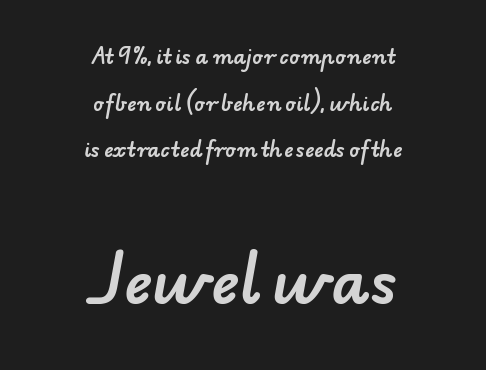
The image shows 60 px sans-serif type; set centered, loose line spacing (2.33x), normal letter spacing, not underlined; the second (bottom) block is 3.0x larger; low stroke contrast and a small x-height.
